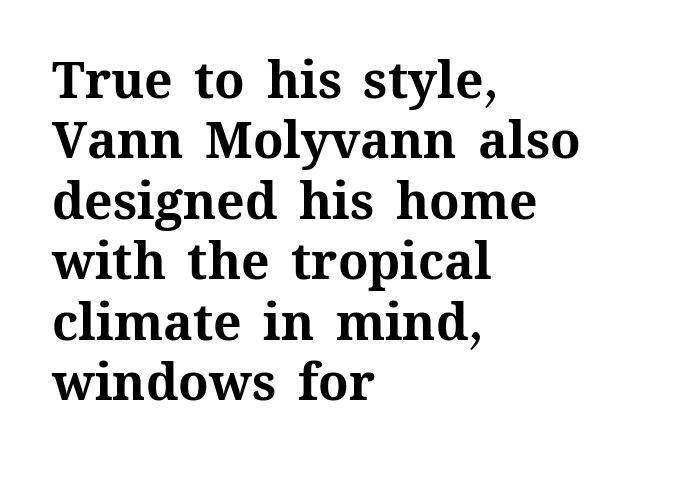
The image shows 50 px bold type, upright; set left-aligned, line spacing 1.21x, normal letter spacing, not underlined; medium stroke contrast and a medium x-height.
